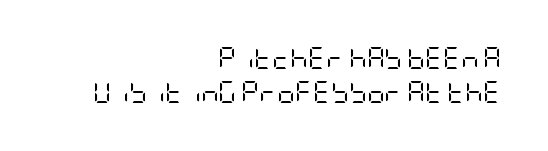
Q: Is the text bold? A: No.
Q: Is the text italic (slanted)? A: No, it is upright.
Q: Is the text underlined? A: No.
Q: How is the paragraph aligned? A: Right-aligned.
Q: Is the spacing between letters normal or unusually wide? A: Normal.
Q: Is the spacing between lines tight, normal or loose? A: Normal.
